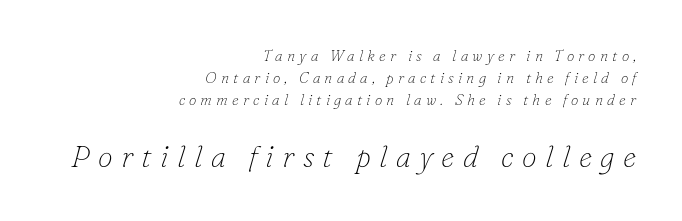
The image shows 30 px thin serif type, italic (leaning right); set right-aligned, normal line spacing (1.48x), unusually wide letter spacing (+0.28 em), not underlined; the second (bottom) block is 2.0x larger; low stroke contrast and a small x-height.
